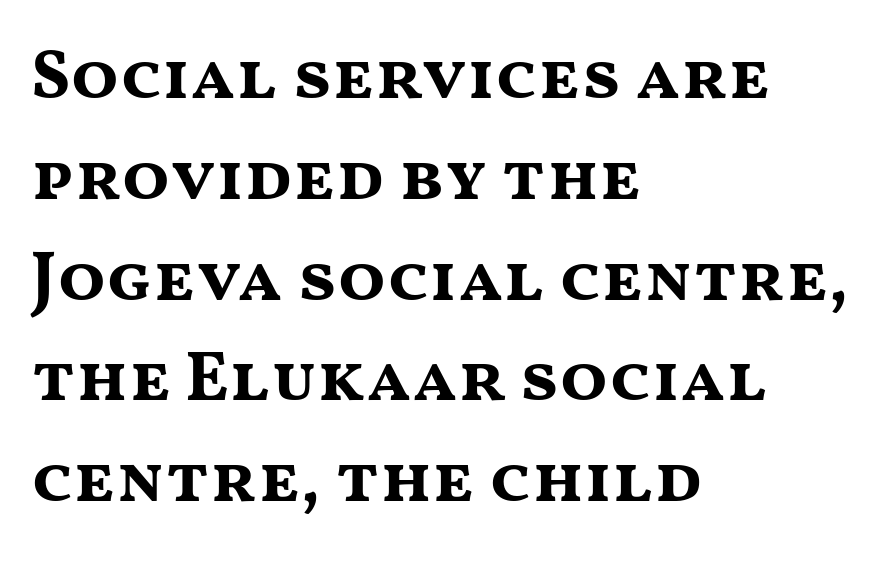
Q: Is the text bold? A: Yes.
Q: Is the text italic (slanted)? A: No, it is upright.
Q: Is the typeface a serif or a sans-serif typeface? A: Sans-serif.
Q: Is the text underlined? A: No.
Q: How is the paragraph aligned? A: Left-aligned.
Q: Is the spacing between letters normal or unusually wide? A: Normal.
Q: Is the spacing between lines tight, normal or loose? A: Normal.
Q: Width (condensed, normal, or wide)? A: Wide.
Q: Stroke contrast? A: Medium.
Q: x-height? A: Medium.
Q: Monospaced? A: No.
